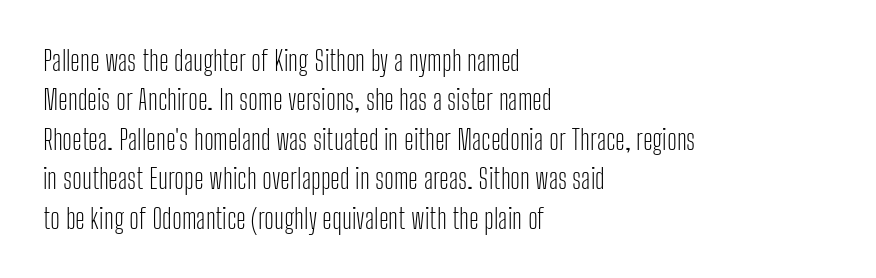
The image shows 28 px light, condensed sans-serif type, upright; set left-aligned, normal line spacing (1.41x), normal letter spacing, not underlined; low stroke contrast and a medium x-height.
